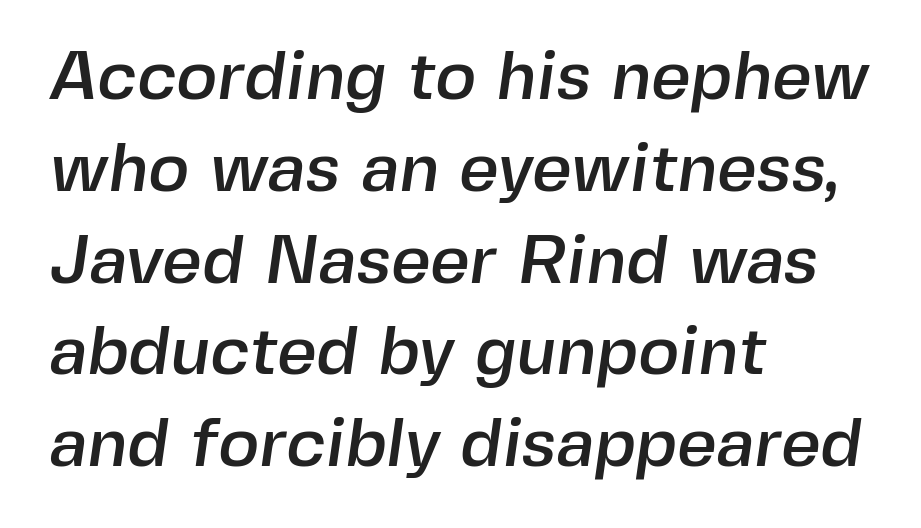
Q: Is the typeface a serif or a sans-serif typeface? A: Sans-serif.
Q: Is the text underlined? A: No.
Q: How is the paragraph aligned? A: Left-aligned.
Q: Is the spacing between letters normal or unusually wide? A: Normal.
Q: Is the spacing between lines tight, normal or loose? A: Normal.
Q: Width (condensed, normal, or wide)? A: Normal.
Q: x-height? A: Medium.
Q: Monospaced? A: No.
